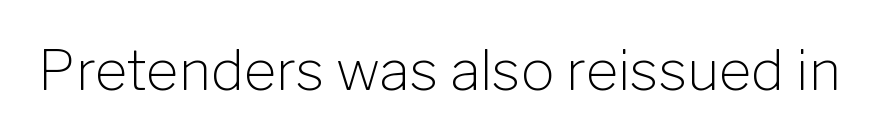
The image shows 56 px light sans-serif type, upright; set normal letter spacing, not underlined; low stroke contrast and a medium x-height.
